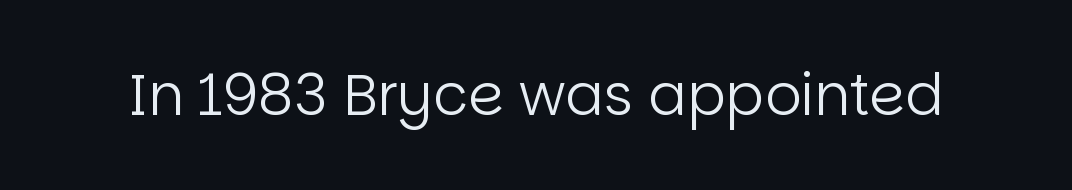
{"serif": "no", "italic": "no", "bold": "no", "weight": "regular", "width": "normal", "stroke_contrast": "low", "x_height": "large", "monospaced": "no", "underline": "no", "letter_spacing": "normal", "letter_spacing_em": 0.0, "glyph_px": 57}
